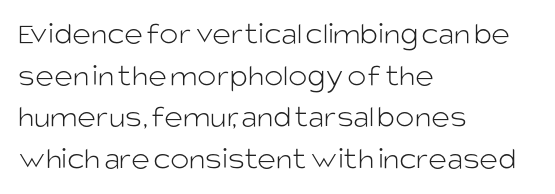
Nope, not italic — everything's standing straight. Short and long lines alike share a common starting point at left. No heavy texture on the line: the type isn't bold. Stroke terminals: plain, sans-serif. Vertically, the passage feels balanced, rows spaced as you'd expect.
